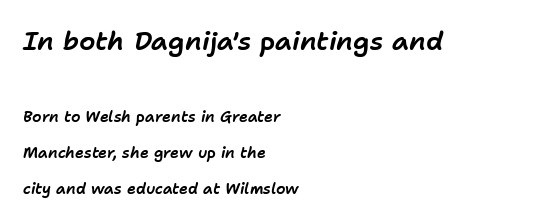
{"italic": "yes", "lean": "right", "slant_degrees": 11, "underline": "no", "align": "left", "line_spacing": "loose", "line_spacing_ratio": 2.4, "letter_spacing": "normal", "letter_spacing_em": 0.0, "larger_block": "first", "size_ratio": 1.73, "glyph_px": 26}
